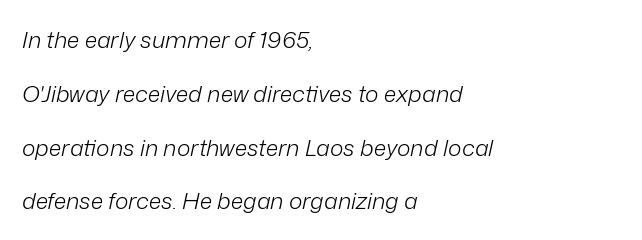
The image shows 23 px text type, italic (leaning right); set left-aligned, loose line spacing (2.34x), normal letter spacing, not underlined.
